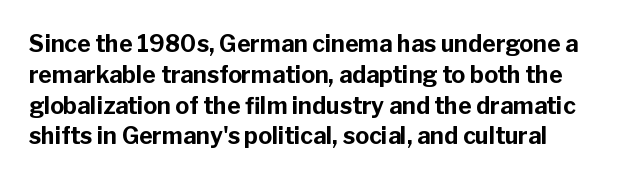
{"italic": "no", "bold": "yes", "underline": "no", "align": "left", "line_spacing": "normal", "line_spacing_ratio": 1.34, "letter_spacing": "normal", "letter_spacing_em": 0.0, "glyph_px": 23}
